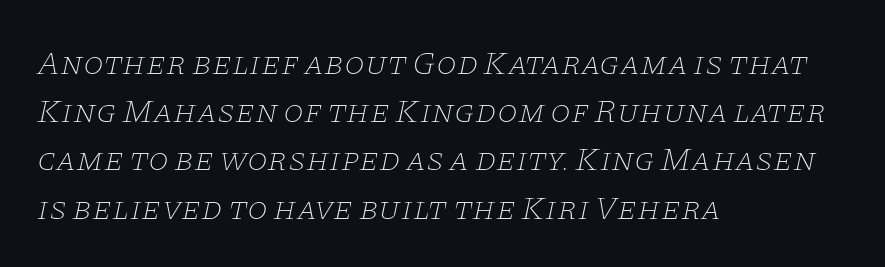
{"serif": "yes", "italic": "yes", "lean": "right", "slant_degrees": 11, "bold": "no", "weight": "thin", "width": "wide", "stroke_contrast": "low", "x_height": "large", "monospaced": "no", "underline": "no", "align": "left", "line_spacing": "normal", "line_spacing_ratio": 1.46, "letter_spacing": "normal", "letter_spacing_em": 0.0, "glyph_px": 33}
